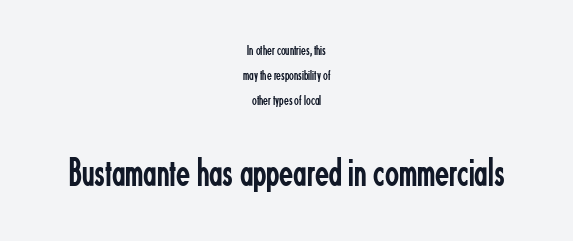
Q: Is the text bold? A: No.
Q: Is the text italic (slanted)? A: No, it is upright.
Q: Is the typeface a serif or a sans-serif typeface? A: Sans-serif.
Q: Is the text underlined? A: No.
Q: How is the paragraph aligned? A: Centered.
Q: Is the spacing between letters normal or unusually wide? A: Normal.
Q: Which block of text is set in a larger size, the first (top) or the second (bottom)? A: The second (bottom) one.
Q: Width (condensed, normal, or wide)? A: Condensed.
Q: Stroke contrast? A: Low.
Q: x-height? A: Small.
Q: Monospaced? A: No.
